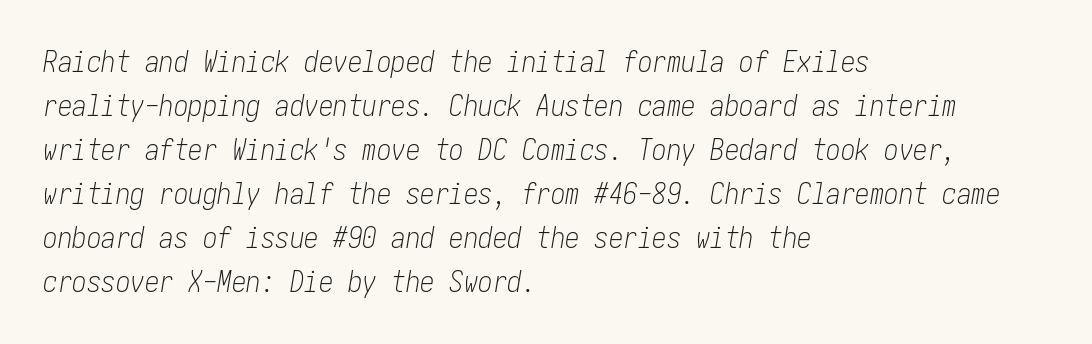
How would I describe the line gaps? Plain and ordinary. The glyphs look as if they've been sheared to an angle. The compositor pushed each line to the left boundary. This rendering features lettering with no underline.
